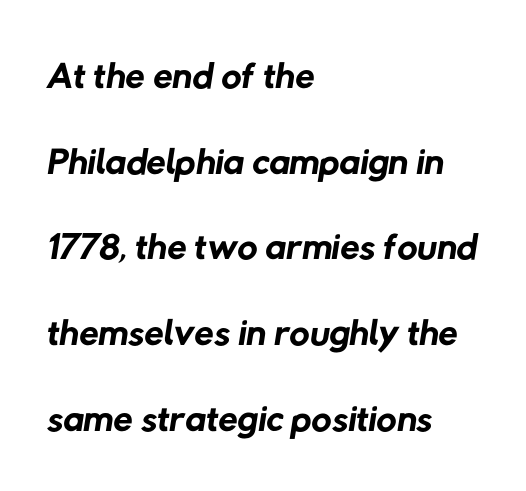
The image shows 56 px regular-weight sans-serif type; set left-aligned, normal line spacing (1.53x), normal letter spacing, not underlined; low stroke contrast and a medium x-height.
